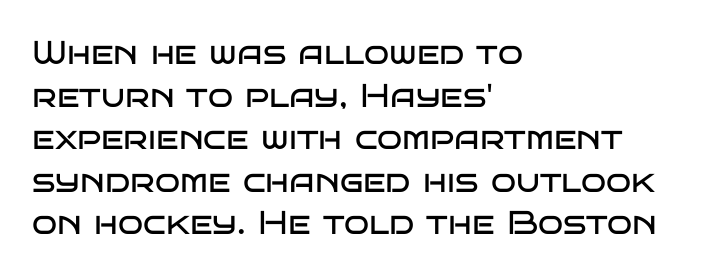
Q: Is the text bold? A: No.
Q: Is the text italic (slanted)? A: No, it is upright.
Q: Is the typeface a serif or a sans-serif typeface? A: Sans-serif.
Q: Is the text underlined? A: No.
Q: How is the paragraph aligned? A: Left-aligned.
Q: Is the spacing between letters normal or unusually wide? A: Normal.
Q: Is the spacing between lines tight, normal or loose? A: Normal.
Q: Width (condensed, normal, or wide)? A: Wide.
Q: Stroke contrast? A: Low.
Q: x-height? A: Large.
Q: Monospaced? A: No.
